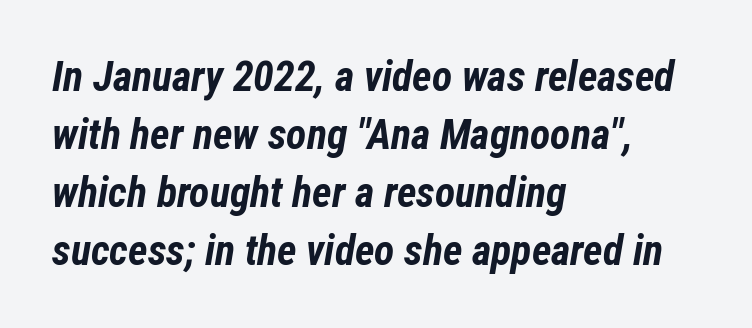
Rows of type keep a routine distance in the vertical direction. Type without underlining. A student would call this left alignment; a typographer would say flush left, rag right. Glyph-to-glyph distance matches everyday printed text. There's an unmistakable incline to the writing here.
